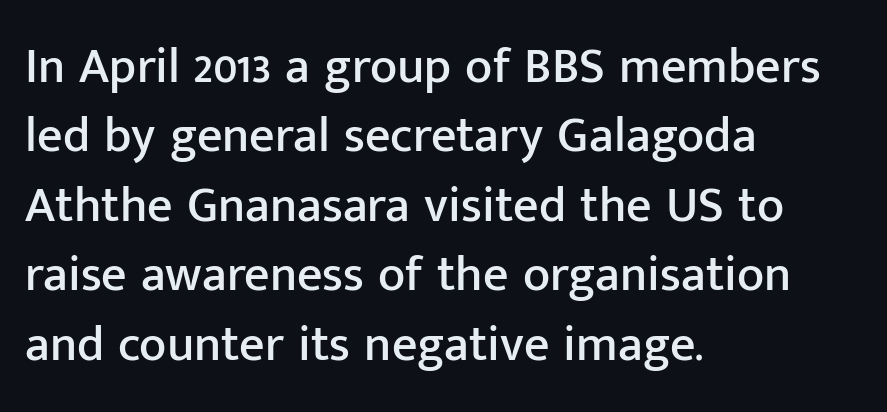
The image shows 50 px sans-serif type, upright; set left-aligned, normal line spacing (1.39x), normal letter spacing, not underlined; low stroke contrast and a medium x-height.
